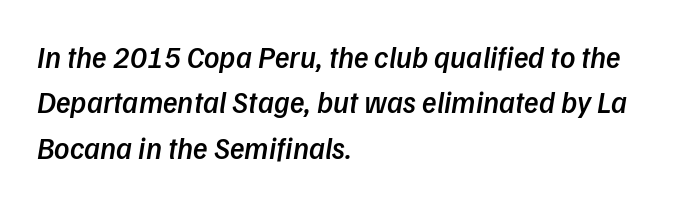
Q: Is the text bold? A: Semi-bold.
Q: Is the typeface a serif or a sans-serif typeface? A: Sans-serif.
Q: Is the text underlined? A: No.
Q: How is the paragraph aligned? A: Left-aligned.
Q: Is the spacing between letters normal or unusually wide? A: Normal.
Q: Is the spacing between lines tight, normal or loose? A: Normal.
Q: Width (condensed, normal, or wide)? A: Normal.
Q: Stroke contrast? A: Low.
Q: x-height? A: Medium.
Q: Monospaced? A: No.
